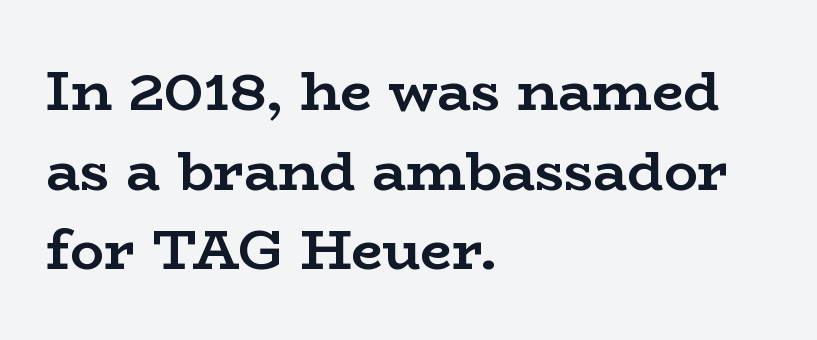
{"serif": "yes", "italic": "no", "bold": "yes", "weight": "semibold", "width": "wide", "stroke_contrast": "low", "x_height": "medium", "monospaced": "no", "underline": "no", "align": "left", "line_spacing": "normal", "line_spacing_ratio": 1.42, "letter_spacing": "normal", "letter_spacing_em": 0.0, "glyph_px": 56}
